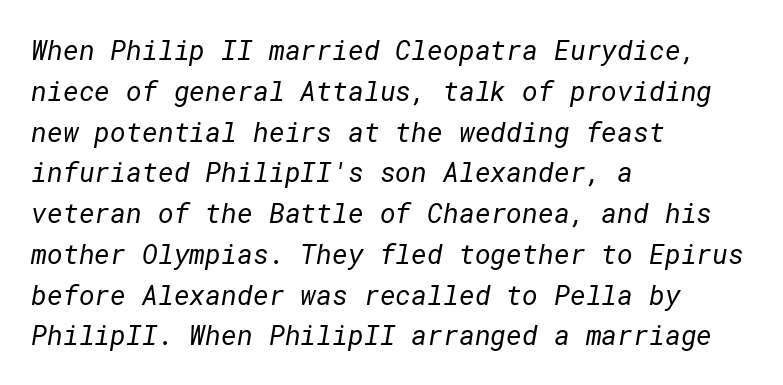
{"bold": "no", "underline": "no", "align": "left", "line_spacing": "normal", "line_spacing_ratio": 1.51, "letter_spacing": "normal", "letter_spacing_em": 0.0, "glyph_px": 27}
